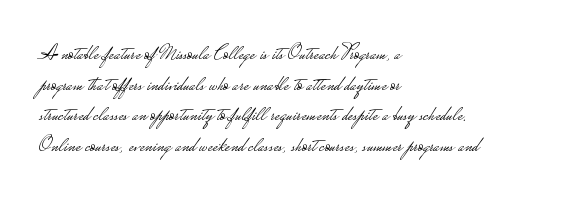
The image shows 21 px text type; set left-aligned, normal line spacing (1.46x), normal letter spacing, not underlined.
